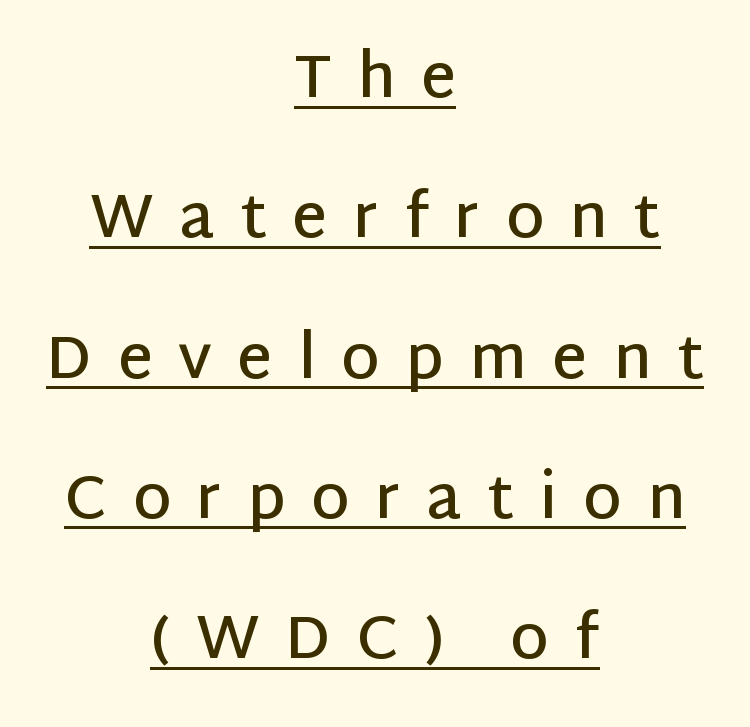
The image shows 61 px semibold sans-serif type, upright; set centered, loose line spacing (2.3x), unusually wide letter spacing (+0.42 em), underlined; low stroke contrast and a large x-height.
